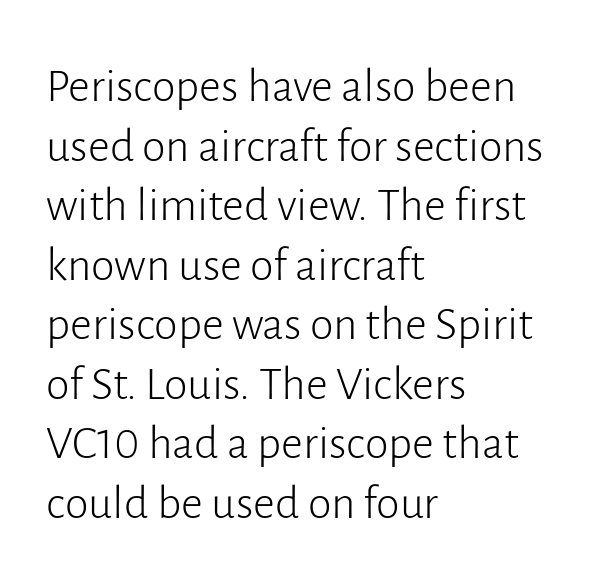
Compared with a centered layout, this one pins lines to the left instead. The line texture is even and compact thanks to regular tracking. You could not count columns in this text — the font is proportionally spaced. Clear beneath every line of the passage. The strokes are not fattened; the text isn't bold.
